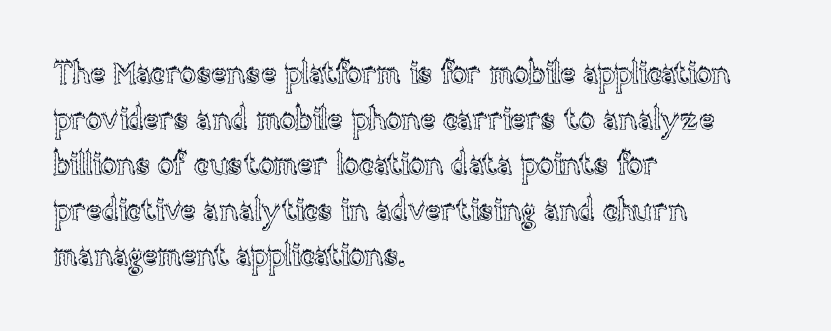
A student would call this left alignment; a typographer would say flush left, rag right. The horizontal fit of the characters is conventional and even. This sample has the flowing, uneven cadence of proportional lettering. Ascenders rise straight up at ninety degrees. Any mark beneath the type? The region is blank.
